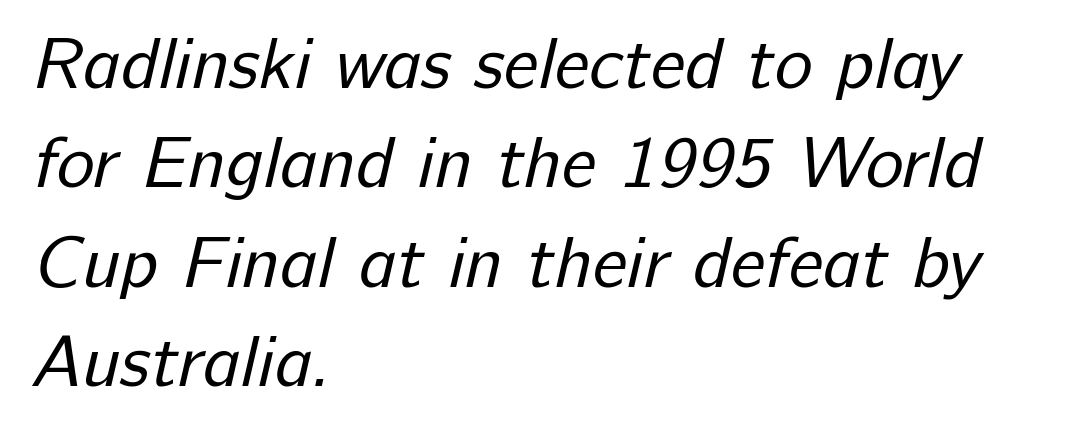
In terms of letterspacing, this is plain default setting. The face used here is proportionally spaced, like ordinary book or web type. The weight would be labelled regular, book, light, or lighter still. Regular leading. The foot of each line stays bare and open.
